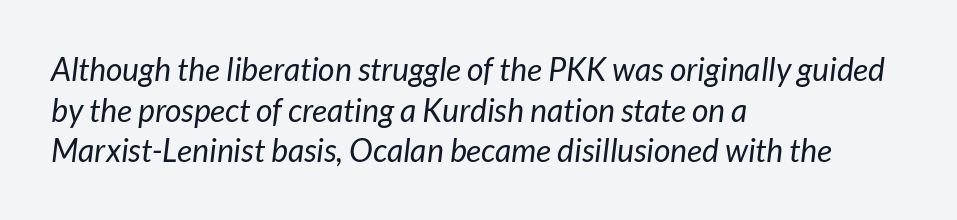
{"serif": "no", "bold": "no", "weight": "regular", "width": "normal", "stroke_contrast": "low", "x_height": "medium", "monospaced": "no", "underline": "no", "align": "left", "line_spacing": "normal", "line_spacing_ratio": 1.27, "letter_spacing": "normal", "letter_spacing_em": 0.0, "glyph_px": 32}
